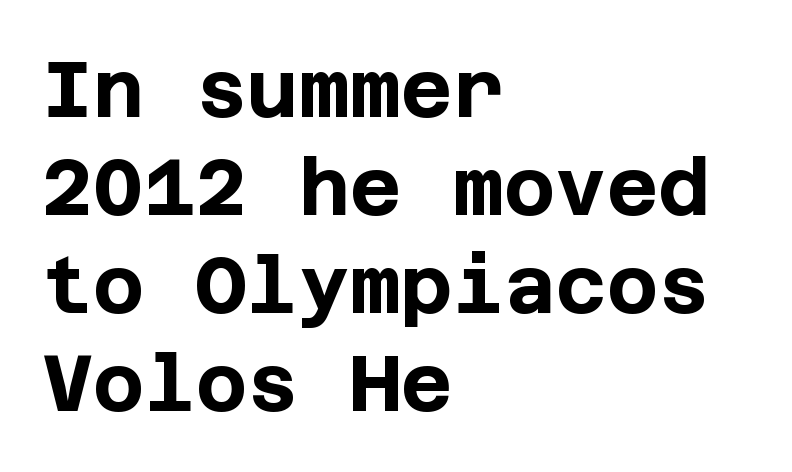
The image shows 79 px bold sans-serif type, upright; set left-aligned, line spacing 1.24x, normal letter spacing, not underlined; low stroke contrast and a large x-height.
